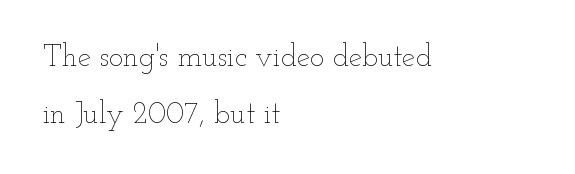
Casual observation: everything's shoved over to the left. The cut favours lightness, reaching ordinary text weight at its darkest. Decoration check: the copy has no underline. Is there any slant? The stems are plumb.
